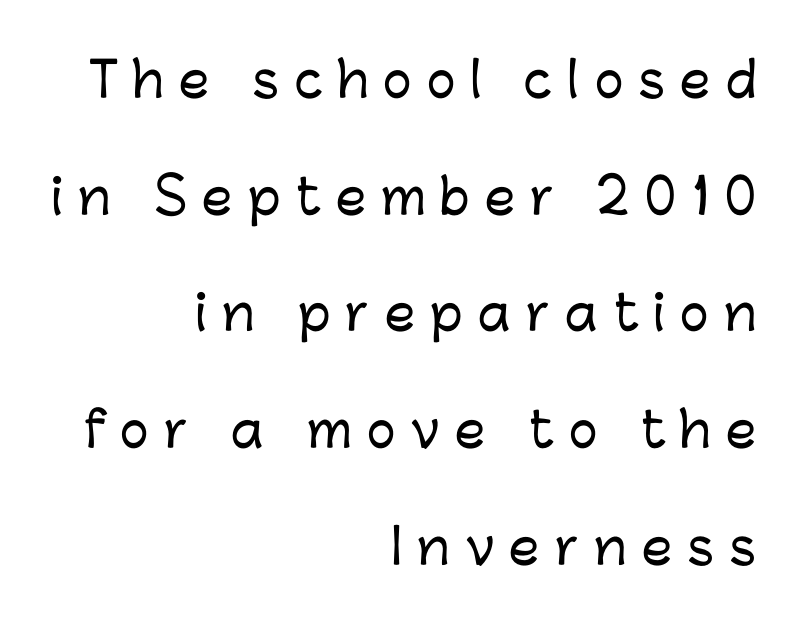
The zone under the glyphs is completely vacant. The compositor pushed each line to the right boundary. You could fit nearly another row in the gap between these rows. Students, note that the glyphs here are deliberately spaced far apart. The passage shown is typeset with a sans-serif family.
